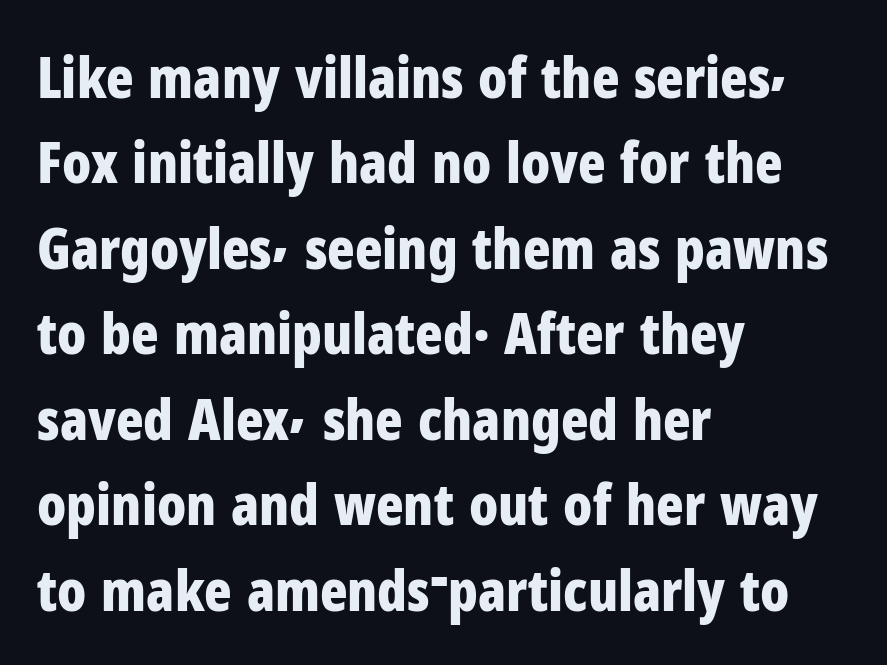
The image shows 57 px bold, condensed sans-serif type, upright; set left-aligned, normal line spacing (1.5x), normal letter spacing, not underlined; low stroke contrast and a medium x-height.
